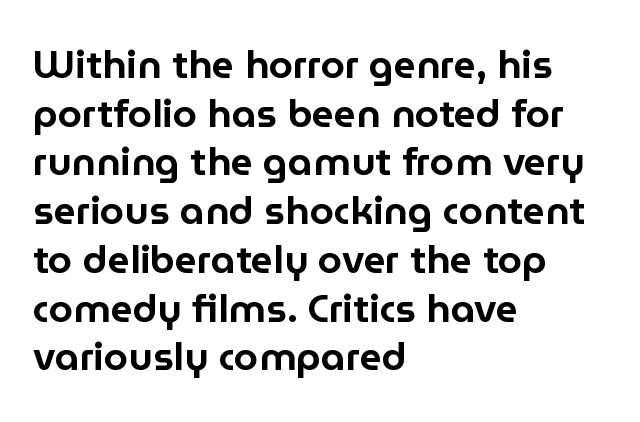
A student would call this left alignment; a typographer would say flush left, rag right. This is roman type, the default non-slanted kind. Rule under the text: the space is simply empty. This sample keeps an unexceptional amount of space between lines. The line texture is even and compact thanks to regular tracking. Note the varied advance widths — an 'i' is clearly narrower than an 'm'.
